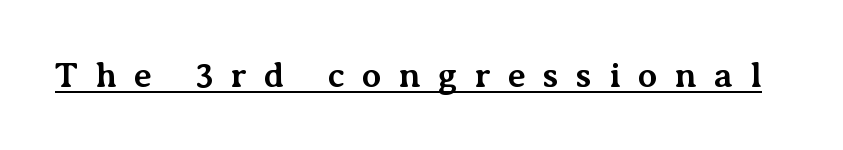
Q: Is the text bold? A: Yes.
Q: Is the text italic (slanted)? A: No, it is upright.
Q: Is the typeface a serif or a sans-serif typeface? A: Serif.
Q: Is the text underlined? A: Yes.
Q: Is the spacing between letters normal or unusually wide? A: Unusually wide.
Q: Width (condensed, normal, or wide)? A: Normal.
Q: Stroke contrast? A: Medium.
Q: x-height? A: Medium.
Q: Monospaced? A: No.
